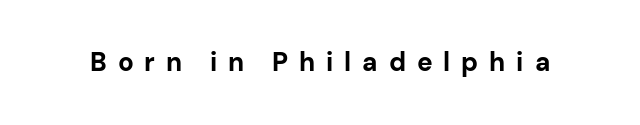
Q: Is the text bold? A: Yes.
Q: Is the text italic (slanted)? A: No, it is upright.
Q: Is the text underlined? A: No.
Q: Is the spacing between letters normal or unusually wide? A: Unusually wide.
